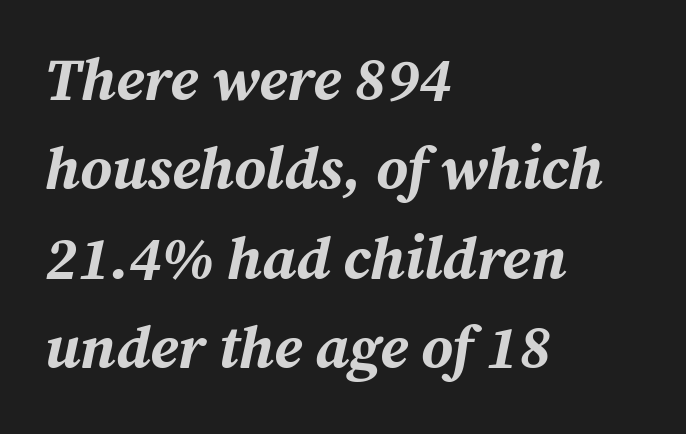
Q: Is the text bold? A: Yes.
Q: Is the text italic (slanted)? A: Yes, it leans right by about 12 degrees.
Q: Is the text underlined? A: No.
Q: How is the paragraph aligned? A: Left-aligned.
Q: Is the spacing between letters normal or unusually wide? A: Normal.
Q: Is the spacing between lines tight, normal or loose? A: Normal.
Q: Width (condensed, normal, or wide)? A: Normal.
Q: Stroke contrast? A: Medium.
Q: x-height? A: Medium.
Q: Monospaced? A: No.
